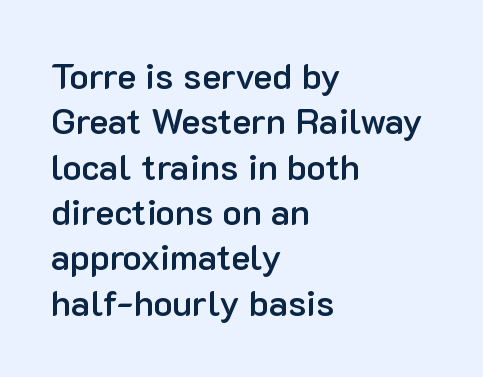
This sample uses an upright cut, with every glyph sitting square on the baseline. Compared with an ordinary text face, these strokes are moderately heavier — a semibold. These lines keep a tight, regular rhythm from letter to letter. Serif or sans? Sans — the stroke terminals are bare. Honestly, the row spacing looks completely unremarkable. All the whitespace from short lines collects on the right.
